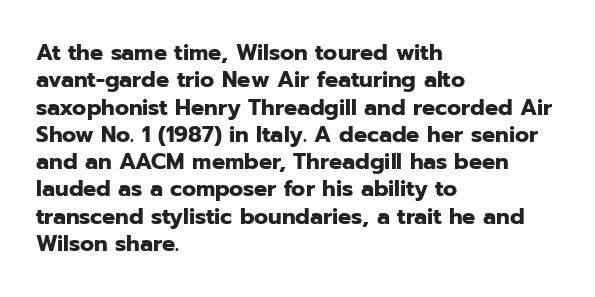
{"italic": "no", "bold": "yes", "underline": "no", "align": "left", "line_spacing_ratio": 1.24, "letter_spacing": "normal", "letter_spacing_em": 0.0, "glyph_px": 22}
